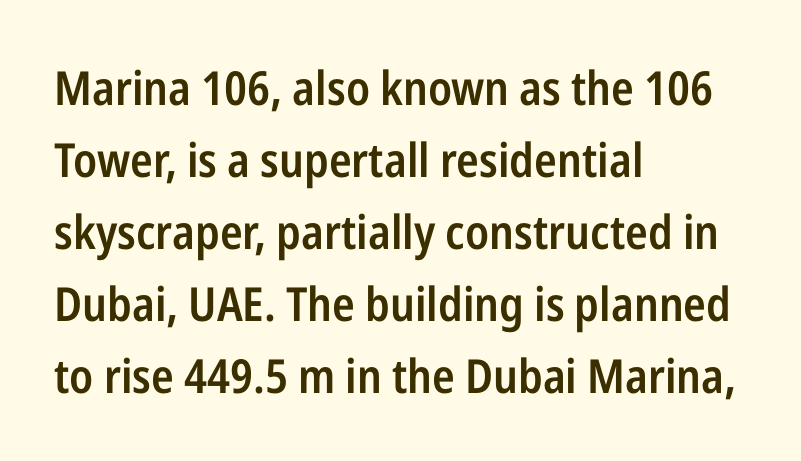
Q: Is the text bold? A: Semi-bold.
Q: Is the text italic (slanted)? A: No, it is upright.
Q: Is the typeface a serif or a sans-serif typeface? A: Sans-serif.
Q: Is the text underlined? A: No.
Q: How is the paragraph aligned? A: Left-aligned.
Q: Is the spacing between letters normal or unusually wide? A: Normal.
Q: Is the spacing between lines tight, normal or loose? A: Normal.
Q: Width (condensed, normal, or wide)? A: Condensed.
Q: Stroke contrast? A: Low.
Q: x-height? A: Medium.
Q: Monospaced? A: No.
